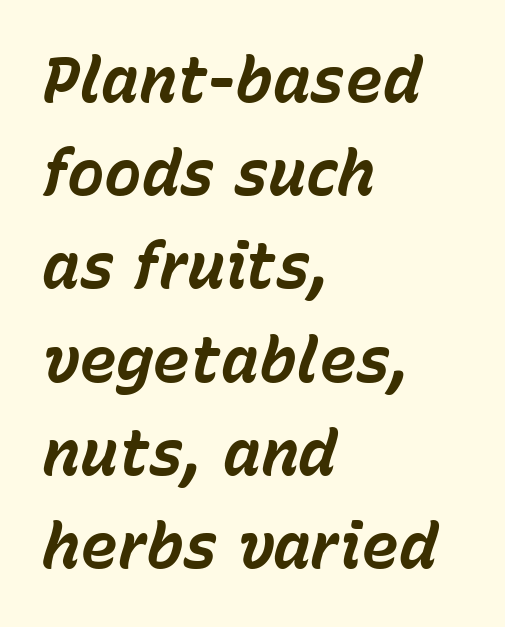
{"italic": "yes", "lean": "right", "slant_degrees": 15, "bold": "yes", "weight": "bold", "width": "normal", "stroke_contrast": "low", "x_height": "medium", "monospaced": "no", "underline": "no", "align": "left", "line_spacing": "normal", "line_spacing_ratio": 1.48, "letter_spacing": "normal", "letter_spacing_em": 0.0, "glyph_px": 63}
